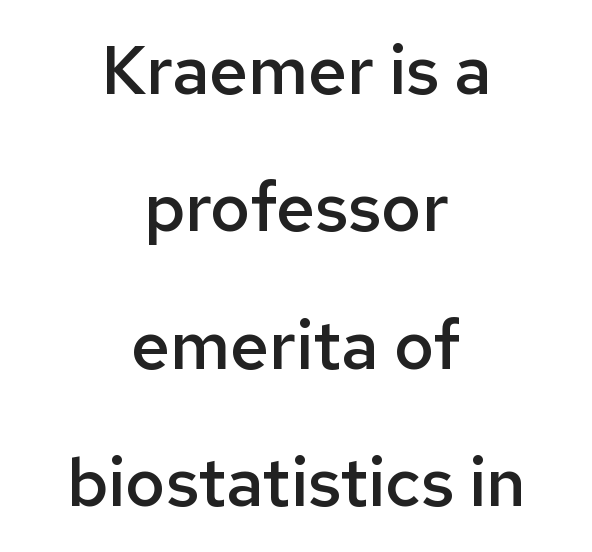
{"serif": "no", "italic": "no", "bold": "semi", "weight": "semibold", "width": "normal", "stroke_contrast": "low", "x_height": "medium", "monospaced": "no", "underline": "no", "align": "center", "line_spacing": "loose", "line_spacing_ratio": 2.02, "letter_spacing": "normal", "letter_spacing_em": 0.0, "glyph_px": 68}
